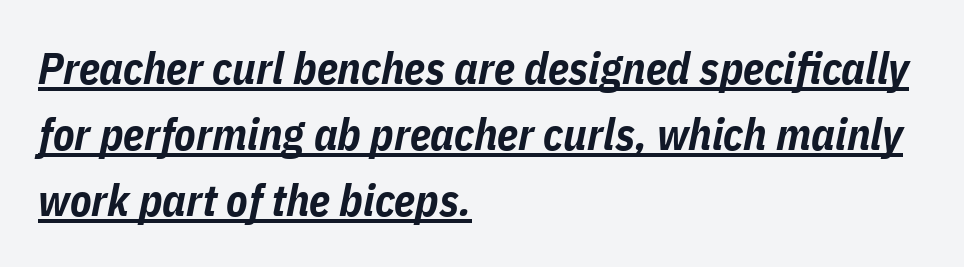
Q: Is the text bold? A: Yes.
Q: Is the text italic (slanted)? A: Yes, it leans right by about 11 degrees.
Q: Is the text underlined? A: Yes.
Q: How is the paragraph aligned? A: Left-aligned.
Q: Is the spacing between letters normal or unusually wide? A: Normal.
Q: Is the spacing between lines tight, normal or loose? A: Normal.
Q: Width (condensed, normal, or wide)? A: Condensed.
Q: Stroke contrast? A: Low.
Q: x-height? A: Medium.
Q: Monospaced? A: No.
